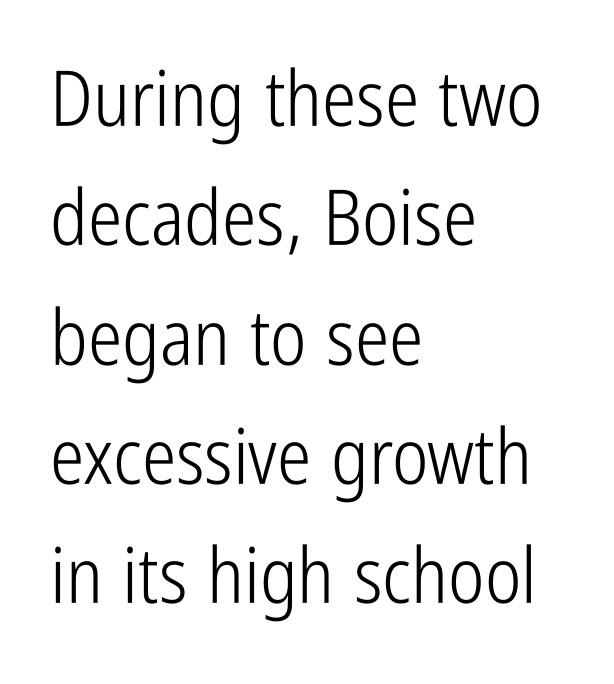
The image shows 77 px light, condensed sans-serif type, upright; set left-aligned, normal line spacing (1.55x), normal letter spacing, not underlined; low stroke contrast and a medium x-height.
